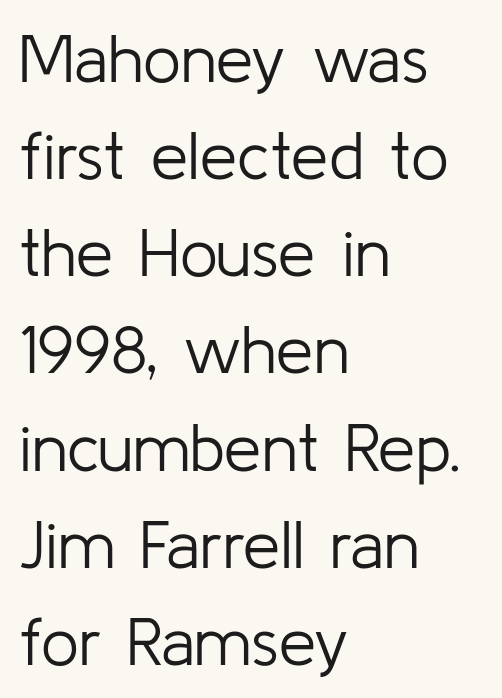
Q: Is the text bold? A: No.
Q: Is the text italic (slanted)? A: No, it is upright.
Q: Is the typeface a serif or a sans-serif typeface? A: Sans-serif.
Q: Is the text underlined? A: No.
Q: How is the paragraph aligned? A: Left-aligned.
Q: Is the spacing between letters normal or unusually wide? A: Normal.
Q: Is the spacing between lines tight, normal or loose? A: Normal.
Q: Width (condensed, normal, or wide)? A: Normal.
Q: Stroke contrast? A: Low.
Q: x-height? A: Medium.
Q: Monospaced? A: No.
